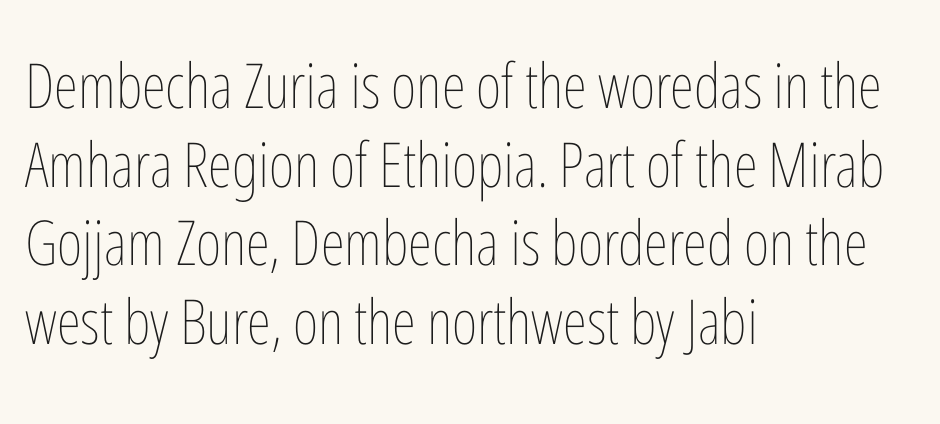
The image shows 62 px thin, condensed type, upright; set left-aligned, normal line spacing (1.27x), normal letter spacing, not underlined; low stroke contrast and a medium x-height.
